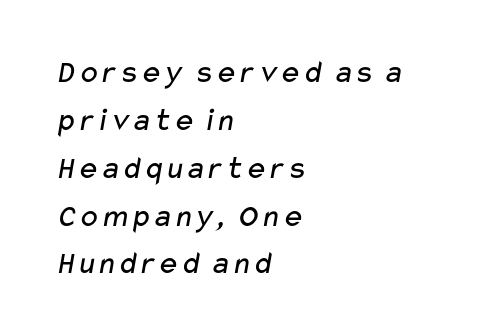
The image shows 33 px regular-weight, wide sans-serif type; set left-aligned, normal line spacing (1.45x), normal letter spacing, not underlined; low stroke contrast and a medium x-height.
